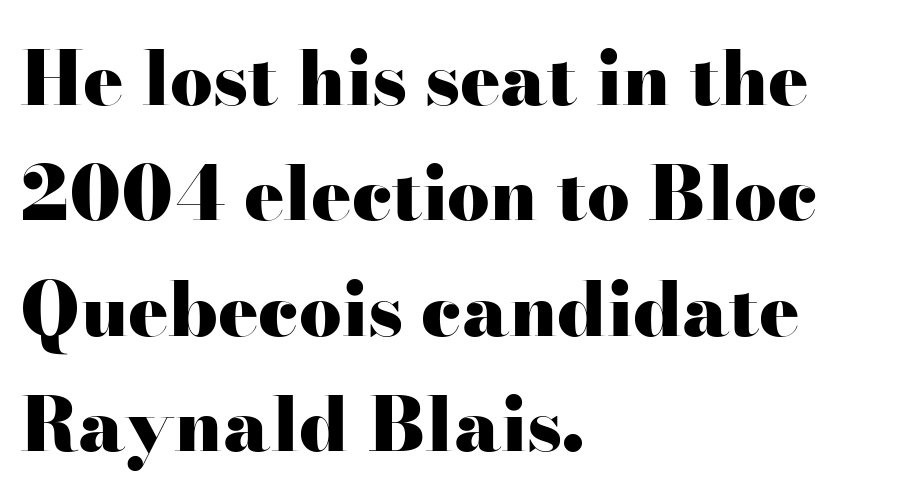
Every row of glyphs begins at an identical x-position on the left. Nobody drew a line under any word here. This sample has the flowing, uneven cadence of proportional lettering. Nothing unusual about the tracking: characters are spaced as the font intends. This sample keeps an unexceptional amount of space between lines.
